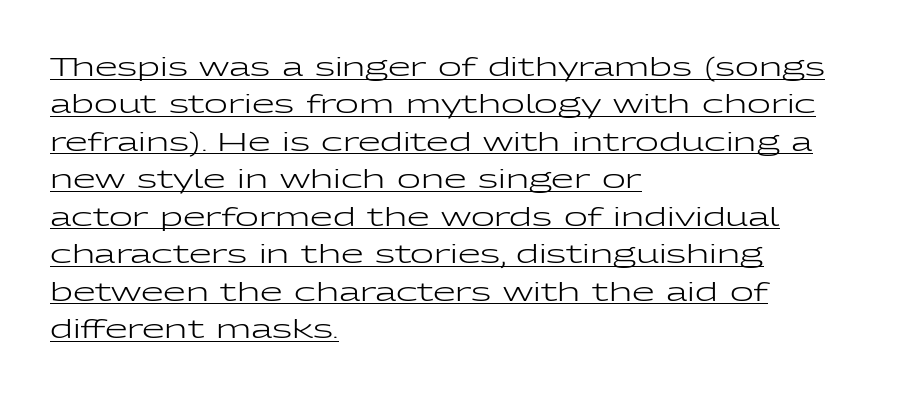
Q: Is the text bold? A: No.
Q: Is the text italic (slanted)? A: No, it is upright.
Q: Is the text underlined? A: Yes.
Q: How is the paragraph aligned? A: Left-aligned.
Q: Is the spacing between letters normal or unusually wide? A: Normal.
Q: Is the spacing between lines tight, normal or loose? A: Normal.
